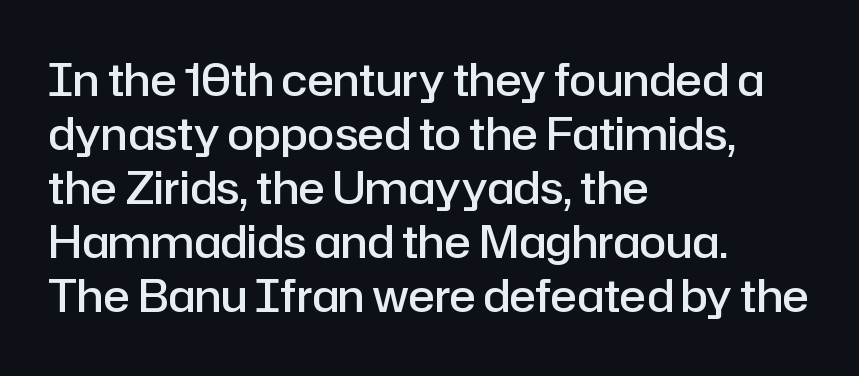
This sample uses plain, unmodified letter spacing. Weight check: semibold — heavier than regular, not quite bold. Words float on clear page, feet unadorned. If you drew a ruler down the left edge, every line would touch it. You can tell from the bare stems that sans-serif type was used. The lettering stays uniformly vertical, giving the passage a roman look.
